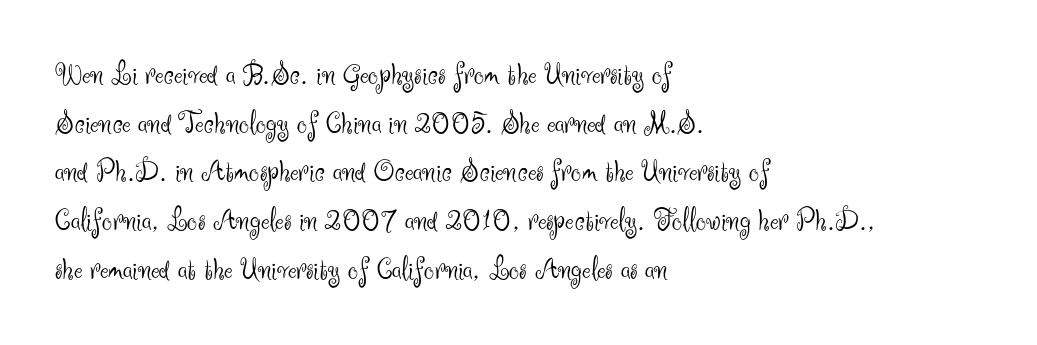
Q: Is the text bold? A: No.
Q: Is the text italic (slanted)? A: No, it is upright.
Q: Is the typeface a serif or a sans-serif typeface? A: Sans-serif.
Q: Is the text underlined? A: No.
Q: How is the paragraph aligned? A: Left-aligned.
Q: Is the spacing between letters normal or unusually wide? A: Normal.
Q: Is the spacing between lines tight, normal or loose? A: Normal.
Q: Width (condensed, normal, or wide)? A: Normal.
Q: Stroke contrast? A: Medium.
Q: x-height? A: Small.
Q: Monospaced? A: No.
